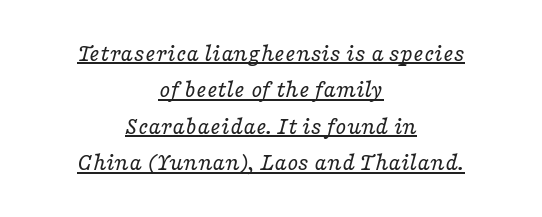
Q: Is the text bold? A: No.
Q: Is the text italic (slanted)? A: Yes, it leans right by about 16 degrees.
Q: Is the text underlined? A: Yes.
Q: How is the paragraph aligned? A: Centered.
Q: Is the spacing between letters normal or unusually wide? A: Normal.
Q: Is the spacing between lines tight, normal or loose? A: Normal.
